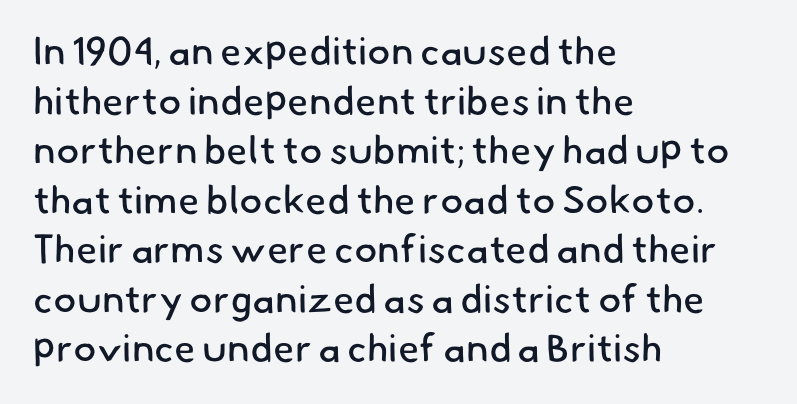
Look at the bottom of the vertical strokes: they stop flat, with no serifs. Characters follow at the spacing the type designer built in. Stroke mass is kept to a normal reading level or below. Is the block centered? No — it sits flush against the left margin.
